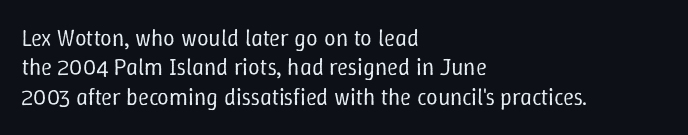
Q: Is the text bold? A: No.
Q: Is the text italic (slanted)? A: No, it is upright.
Q: Is the text underlined? A: No.
Q: How is the paragraph aligned? A: Left-aligned.
Q: Is the spacing between letters normal or unusually wide? A: Normal.
Q: Is the spacing between lines tight, normal or loose? A: Normal.
